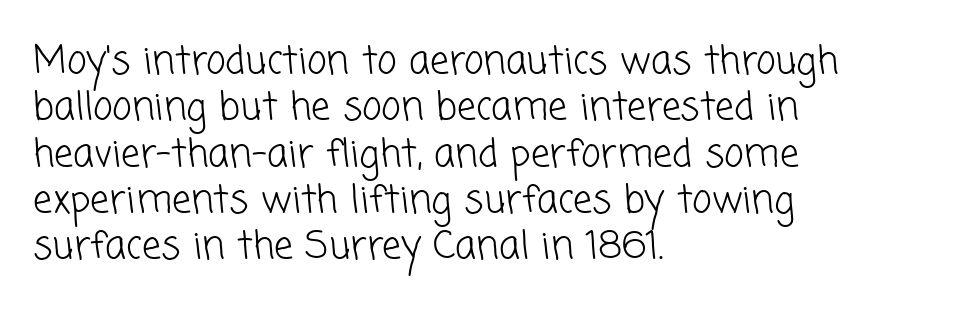
The image shows 38 px light sans-serif type; set left-aligned, line spacing 1.22x, normal letter spacing, not underlined; low stroke contrast and a medium x-height.
